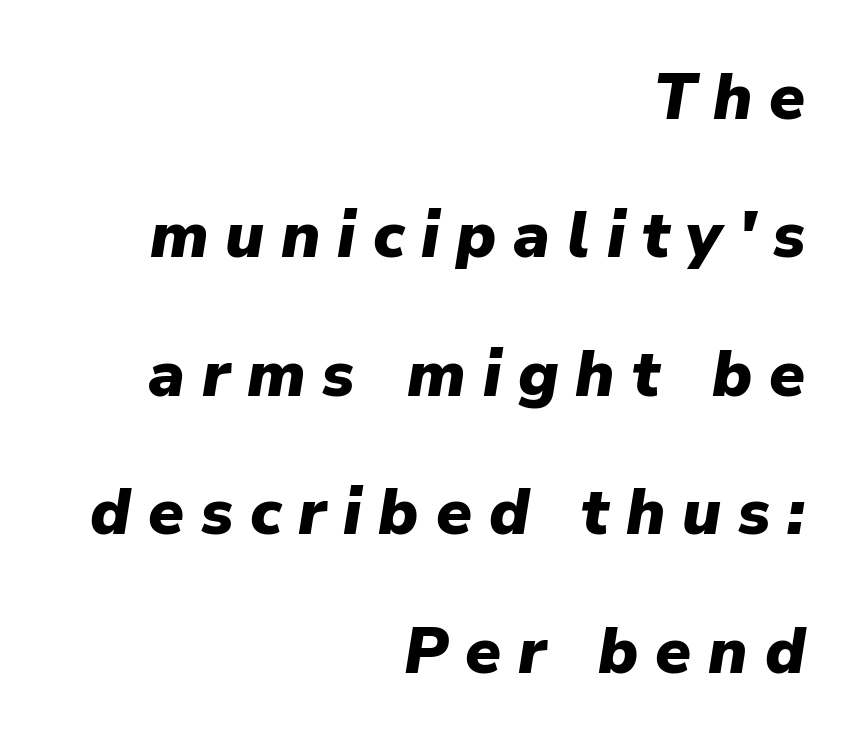
Q: Is the text bold? A: Yes.
Q: Is the text italic (slanted)? A: Yes, it leans right by about 9 degrees.
Q: Is the text underlined? A: No.
Q: How is the paragraph aligned? A: Right-aligned.
Q: Is the spacing between letters normal or unusually wide? A: Unusually wide.
Q: Is the spacing between lines tight, normal or loose? A: Loose.
Q: Width (condensed, normal, or wide)? A: Normal.
Q: Stroke contrast? A: Low.
Q: x-height? A: Medium.
Q: Monospaced? A: No.
